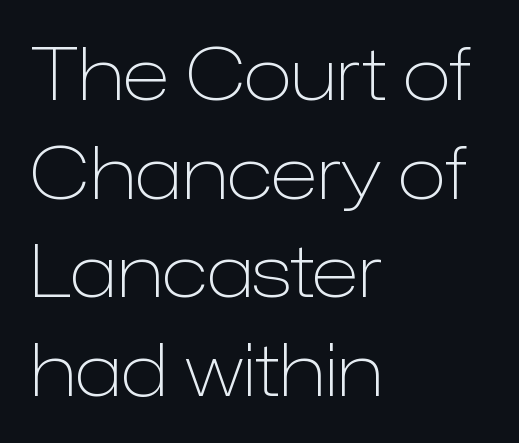
{"serif": "no", "italic": "no", "bold": "no", "weight": "light", "width": "normal", "stroke_contrast": "low", "x_height": "medium", "monospaced": "no", "underline": "no", "align": "left", "line_spacing": "normal", "line_spacing_ratio": 1.37, "letter_spacing": "normal", "letter_spacing_em": 0.0, "glyph_px": 72}
